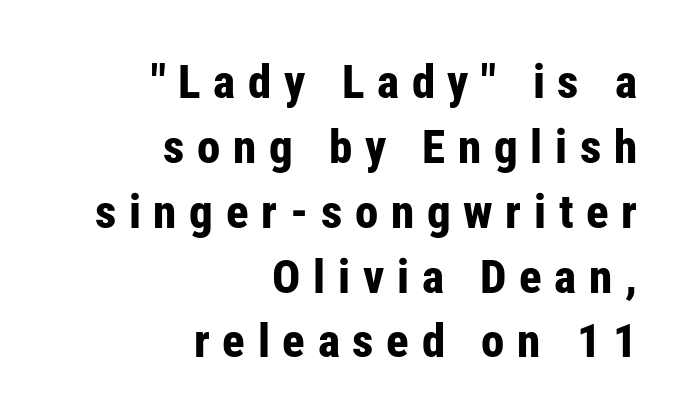
The image shows 47 px bold, condensed sans-serif type, upright; set right-aligned, normal line spacing (1.38x), unusually wide letter spacing (+0.27 em), not underlined; low stroke contrast and a medium x-height.
